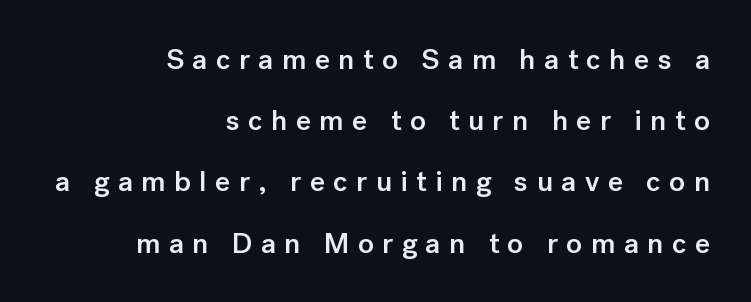
Each letter keeps its own natural width here, so spacing adapts to shape. Line spacing here is loose. Regarding serifs, this sample does without them. Do the letters lean? They stand straight. Caption: multi-line text, flush right, ragged left.
